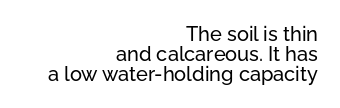
{"italic": "no", "underline": "no", "align": "right", "line_spacing": "tight", "line_spacing_ratio": 1.0, "letter_spacing": "normal", "letter_spacing_em": 0.0, "glyph_px": 20}
